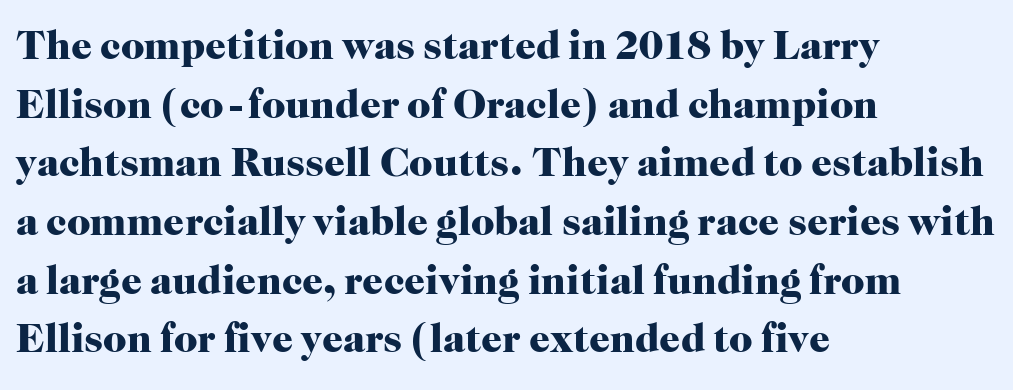
The image shows 41 px heavy serif type, upright; set left-aligned, normal line spacing (1.43x), normal letter spacing, not underlined; high stroke contrast and a medium x-height.
